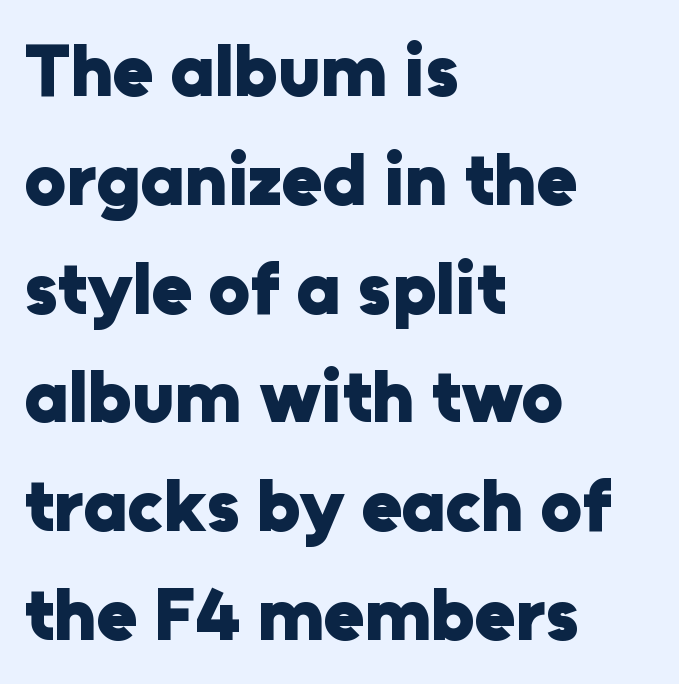
Q: Is the text bold? A: Yes.
Q: Is the text italic (slanted)? A: No, it is upright.
Q: Is the typeface a serif or a sans-serif typeface? A: Sans-serif.
Q: Is the text underlined? A: No.
Q: How is the paragraph aligned? A: Left-aligned.
Q: Is the spacing between letters normal or unusually wide? A: Normal.
Q: Is the spacing between lines tight, normal or loose? A: Normal.
Q: Width (condensed, normal, or wide)? A: Normal.
Q: Stroke contrast? A: Low.
Q: x-height? A: Medium.
Q: Monospaced? A: No.
